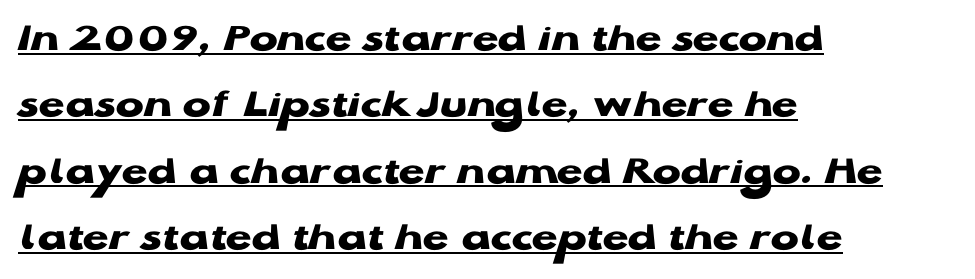
Q: Is the text bold? A: Yes.
Q: Is the text italic (slanted)? A: No, it is upright.
Q: Is the typeface a serif or a sans-serif typeface? A: Sans-serif.
Q: Is the text underlined? A: Yes.
Q: How is the paragraph aligned? A: Left-aligned.
Q: Is the spacing between letters normal or unusually wide? A: Normal.
Q: Is the spacing between lines tight, normal or loose? A: Normal.
Q: Width (condensed, normal, or wide)? A: Wide.
Q: Stroke contrast? A: Low.
Q: x-height? A: Medium.
Q: Monospaced? A: No.
